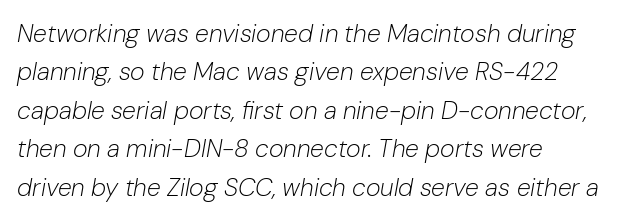
The image shows 25 px text type, italic (leaning right); set left-aligned, normal line spacing (1.54x), normal letter spacing, not underlined.
